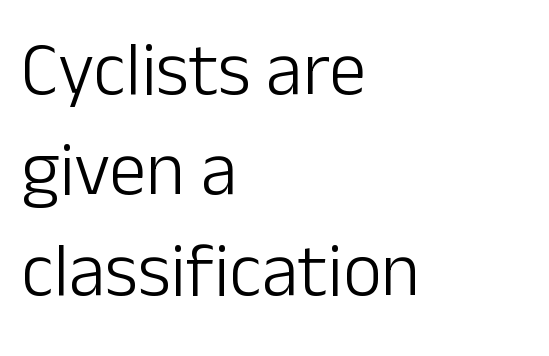
No heavy texture on the line: the type isn't bold. These lines are set flush left with a ragged right edge. The letters advance in unequal steps, a hallmark of proportional type. Plain, unruled lines of type. The face used here is rendered with its standard letterfit.
